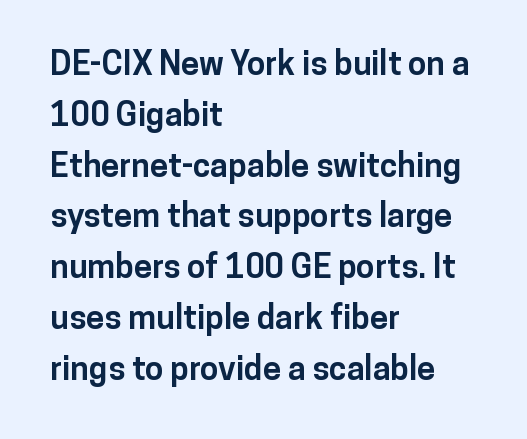
Q: Is the text bold? A: Yes.
Q: Is the text italic (slanted)? A: No, it is upright.
Q: Is the typeface a serif or a sans-serif typeface? A: Sans-serif.
Q: Is the text underlined? A: No.
Q: How is the paragraph aligned? A: Left-aligned.
Q: Is the spacing between letters normal or unusually wide? A: Normal.
Q: Is the spacing between lines tight, normal or loose? A: Normal.
Q: Width (condensed, normal, or wide)? A: Normal.
Q: Stroke contrast? A: Low.
Q: x-height? A: Medium.
Q: Monospaced? A: No.
